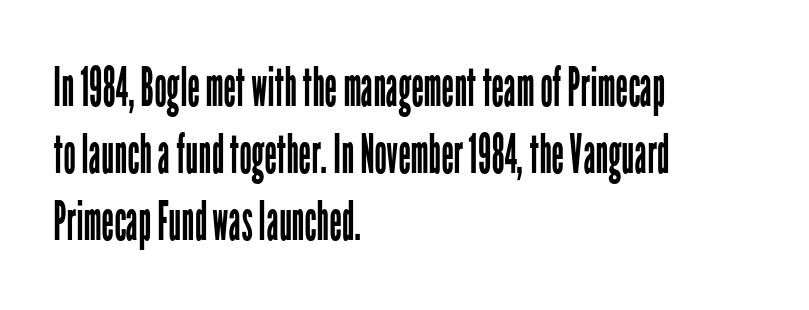
Q: Is the text bold? A: No.
Q: Is the text italic (slanted)? A: No, it is upright.
Q: Is the typeface a serif or a sans-serif typeface? A: Sans-serif.
Q: Is the text underlined? A: No.
Q: How is the paragraph aligned? A: Left-aligned.
Q: Is the spacing between letters normal or unusually wide? A: Normal.
Q: Width (condensed, normal, or wide)? A: Condensed.
Q: Stroke contrast? A: Low.
Q: x-height? A: Medium.
Q: Monospaced? A: No.
